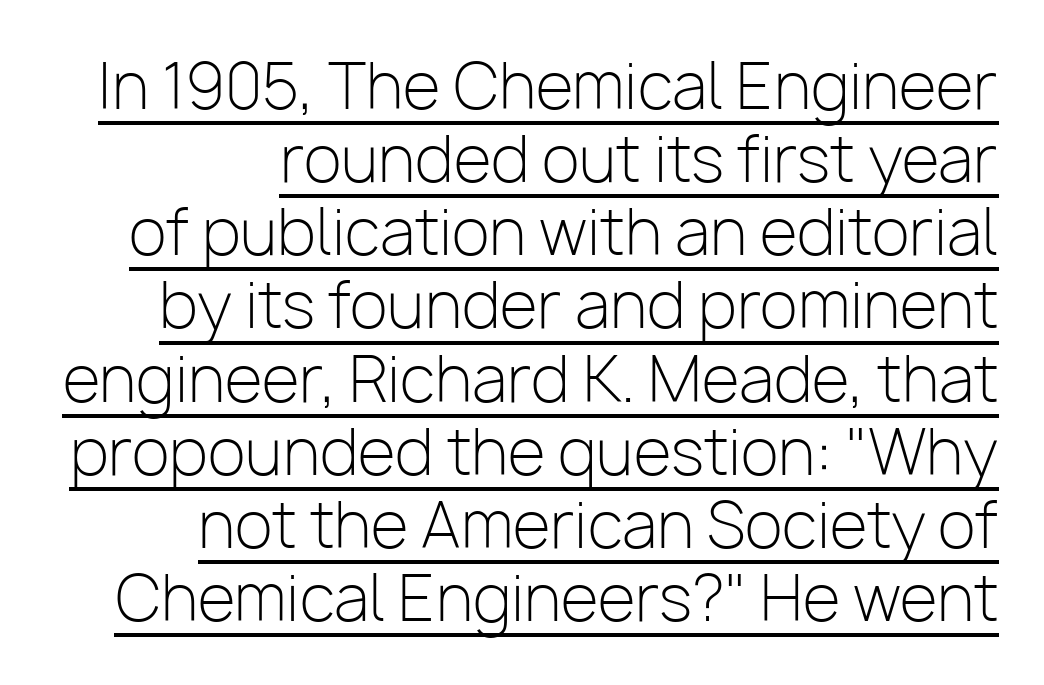
{"serif": "no", "italic": "no", "bold": "no", "weight": "light", "width": "normal", "stroke_contrast": "low", "x_height": "medium", "monospaced": "no", "underline": "yes", "align": "right", "line_spacing_ratio": 1.18, "letter_spacing": "normal", "letter_spacing_em": 0.0, "glyph_px": 62}
